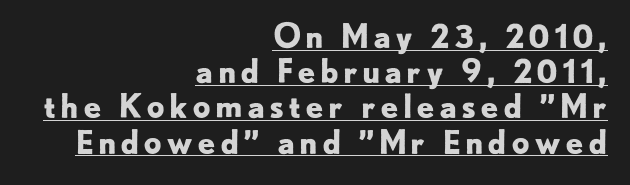
Like a heading marked for emphasis, these lines bear an underscore. This rendering uses right alignment, leaving the left contour irregular. Does the leading feel generous? Not at all — it's pinched. These lines carry a lot of weight — the face is fully bold. Are there feet on the stems? There aren't — it's a sans.
